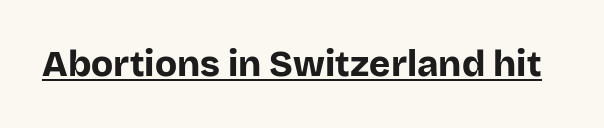
{"serif": "no", "italic": "no", "bold": "yes", "weight": "bold", "width": "normal", "stroke_contrast": "low", "x_height": "large", "monospaced": "no", "underline": "yes", "letter_spacing": "normal", "letter_spacing_em": 0.0, "glyph_px": 36}
